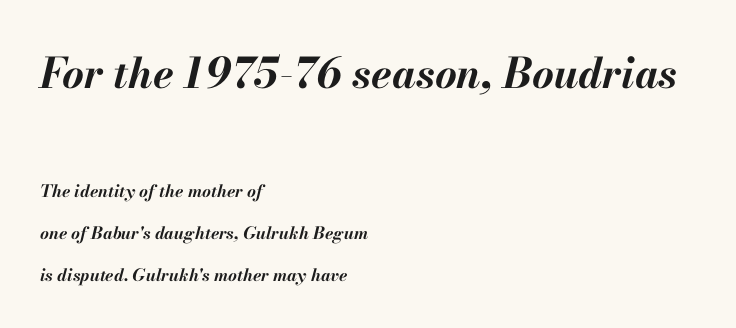
The image shows 42 px bold type, italic (leaning right); set left-aligned, loose line spacing (2.46x), normal letter spacing, not underlined; the first (top) block is 2.47x larger; medium stroke contrast and a small x-height.
